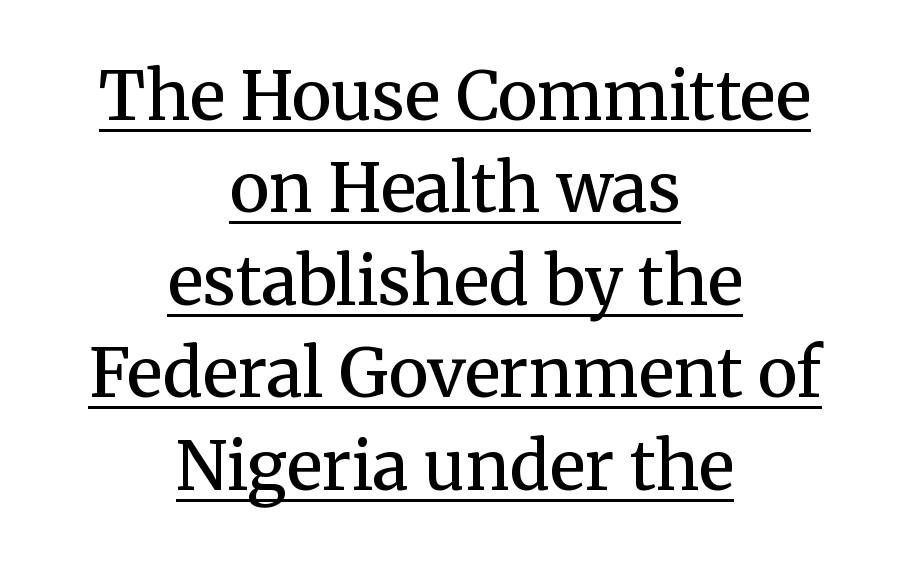
A student would call this center alignment; a typographer would say set centered. The passage shown stacks its lines at a standard gap. The text was rendered using a seriffed face with decorative stroke endings. These lines are rendered in a variable-pitch font. Moderately thickened strokes mark this as semibold type.
